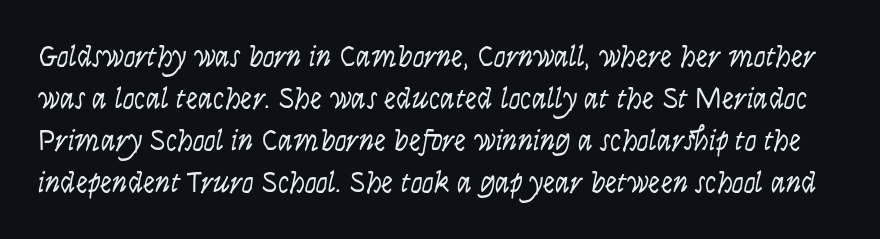
{"serif": "no", "bold": "no", "weight": "light", "width": "condensed", "stroke_contrast": "low", "x_height": "large", "monospaced": "no", "underline": "no", "line_spacing": "normal", "line_spacing_ratio": 1.4, "letter_spacing": "normal", "letter_spacing_em": 0.0, "glyph_px": 30}
